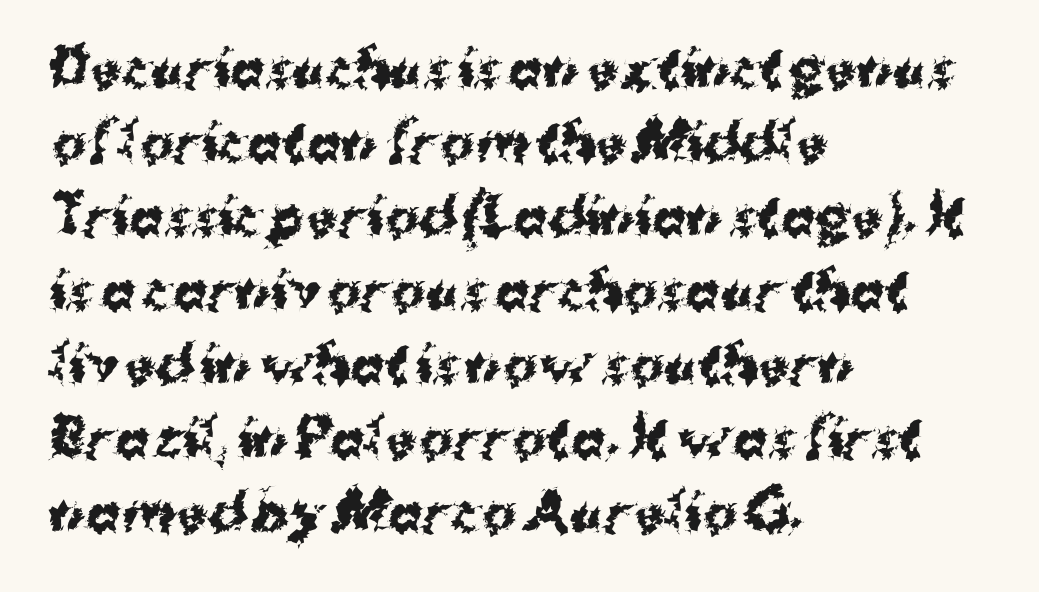
Glance below the letters and you will spot only blank space. A typesetter would call this zero additional tracking. The setting favours the left margin, as ordinary paragraphs usually do. You could not count columns in this text — the font is proportionally spaced. You can tell from the bare stems that sans-serif type was used. How heavy is the stroke? Heavy — this is a bold.
